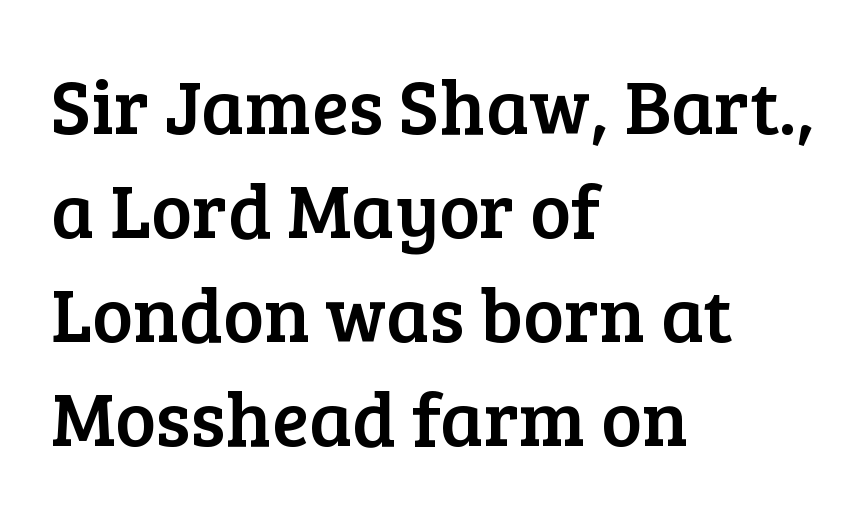
The image shows 77 px serif type, upright; set left-aligned, normal line spacing (1.35x), normal letter spacing, not underlined; low stroke contrast and a medium x-height.
